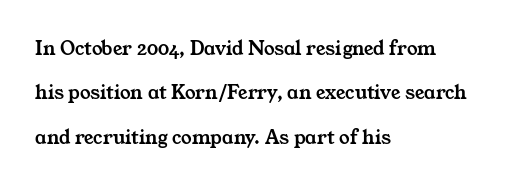
Q: Is the text underlined? A: No.
Q: How is the paragraph aligned? A: Left-aligned.
Q: Is the spacing between letters normal or unusually wide? A: Normal.
Q: Is the spacing between lines tight, normal or loose? A: Loose.
